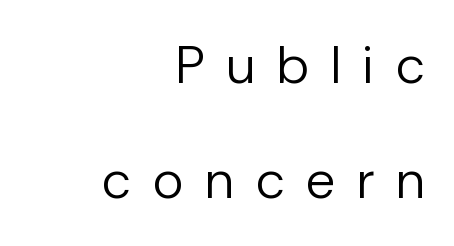
Q: Is the text bold? A: No.
Q: Is the text italic (slanted)? A: No, it is upright.
Q: Is the typeface a serif or a sans-serif typeface? A: Sans-serif.
Q: Is the text underlined? A: No.
Q: How is the paragraph aligned? A: Right-aligned.
Q: Is the spacing between letters normal or unusually wide? A: Unusually wide.
Q: Is the spacing between lines tight, normal or loose? A: Loose.
Q: Width (condensed, normal, or wide)? A: Normal.
Q: Stroke contrast? A: Low.
Q: x-height? A: Medium.
Q: Monospaced? A: No.
